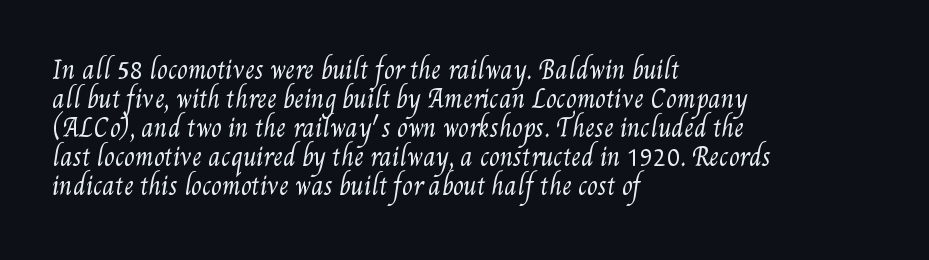
{"bold": "no", "underline": "no", "align": "left", "line_spacing_ratio": 1.21, "letter_spacing": "normal", "letter_spacing_em": 0.0, "glyph_px": 24}
